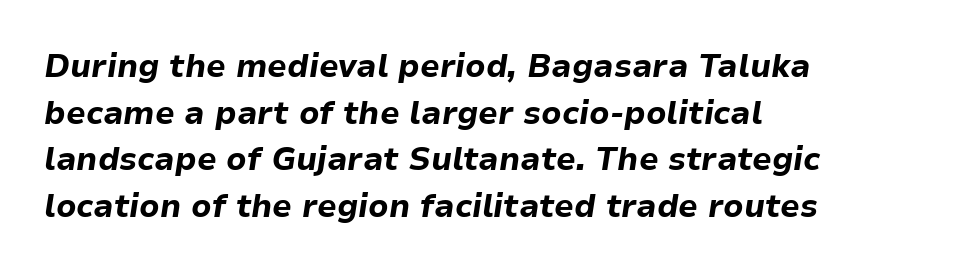
Q: Is the text bold? A: Yes.
Q: Is the text italic (slanted)? A: Yes, it leans right by about 9 degrees.
Q: Is the text underlined? A: No.
Q: How is the paragraph aligned? A: Left-aligned.
Q: Is the spacing between letters normal or unusually wide? A: Normal.
Q: Is the spacing between lines tight, normal or loose? A: Normal.
Q: Width (condensed, normal, or wide)? A: Normal.
Q: Stroke contrast? A: Low.
Q: x-height? A: Medium.
Q: Monospaced? A: No.
